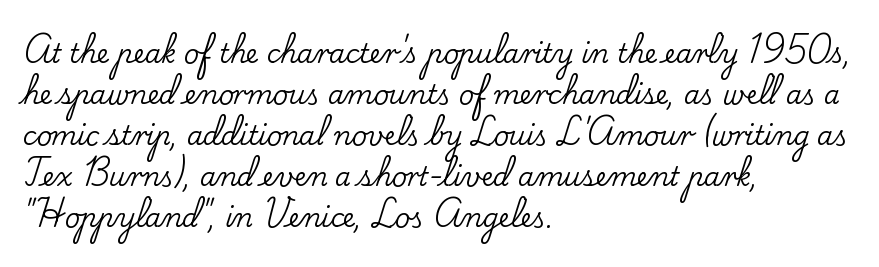
{"underline": "no", "align": "left", "line_spacing": "normal", "line_spacing_ratio": 1.58, "letter_spacing": "normal", "letter_spacing_em": 0.0, "glyph_px": 26}
